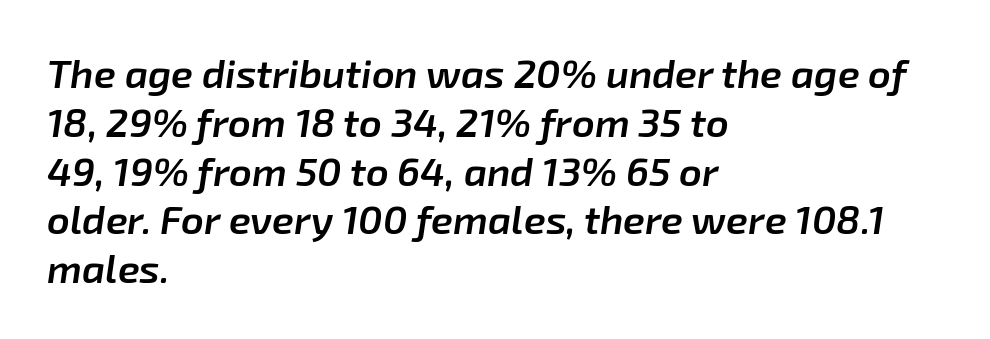
Any mark beneath the type? The region is blank. Spacing between characters is what you'd get straight out of the box. The compositor pushed each line to the left boundary. Stems and bowls a touch heavier than normal — semibold.
